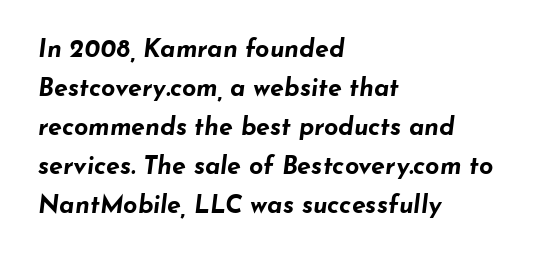
{"italic": "yes", "lean": "right", "slant_degrees": 7, "bold": "yes", "underline": "no", "align": "left", "line_spacing": "normal", "line_spacing_ratio": 1.56, "letter_spacing": "normal", "letter_spacing_em": 0.0, "glyph_px": 25}
